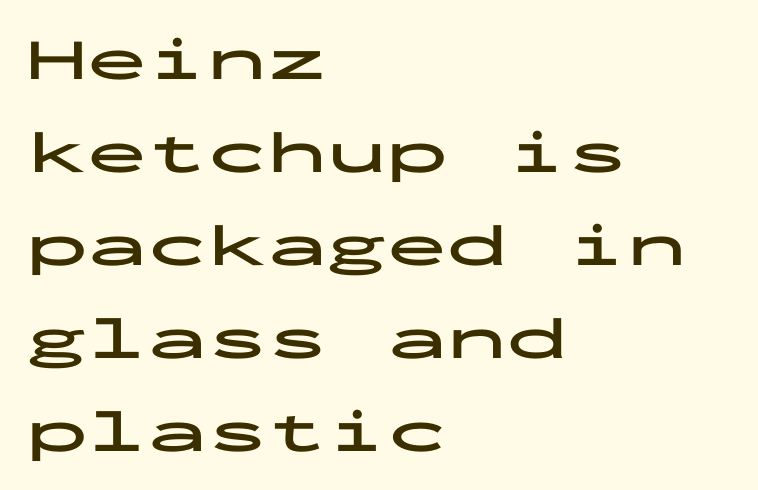
{"serif": "no", "italic": "no", "bold": "yes", "weight": "bold", "width": "wide", "stroke_contrast": "low", "x_height": "medium", "monospaced": "yes", "underline": "no", "align": "left", "line_spacing": "normal", "line_spacing_ratio": 1.55, "letter_spacing": "normal", "letter_spacing_em": 0.0, "glyph_px": 60}
